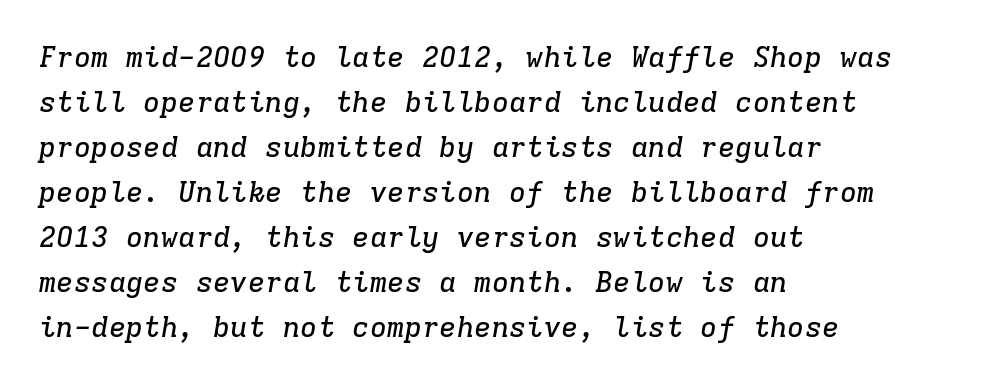
Q: Is the text italic (slanted)? A: Yes, it leans right by about 9 degrees.
Q: Is the typeface a serif or a sans-serif typeface? A: Serif.
Q: Is the text underlined? A: No.
Q: How is the paragraph aligned? A: Left-aligned.
Q: Is the spacing between letters normal or unusually wide? A: Normal.
Q: Is the spacing between lines tight, normal or loose? A: Normal.
Q: Width (condensed, normal, or wide)? A: Normal.
Q: Stroke contrast? A: Low.
Q: x-height? A: Medium.
Q: Monospaced? A: Yes.
